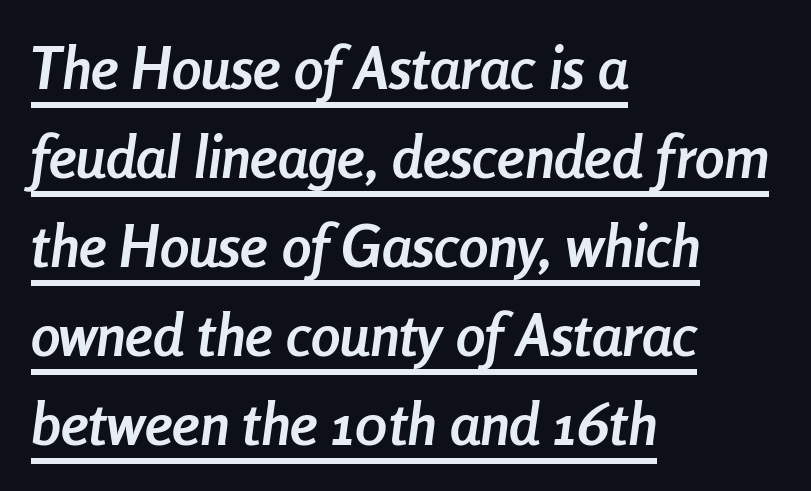
Q: Is the text bold? A: Yes.
Q: Is the text italic (slanted)? A: Yes, it leans right by about 8 degrees.
Q: Is the text underlined? A: Yes.
Q: How is the paragraph aligned? A: Left-aligned.
Q: Is the spacing between letters normal or unusually wide? A: Normal.
Q: Is the spacing between lines tight, normal or loose? A: Normal.
Q: Width (condensed, normal, or wide)? A: Condensed.
Q: Stroke contrast? A: Low.
Q: x-height? A: Medium.
Q: Monospaced? A: No.
